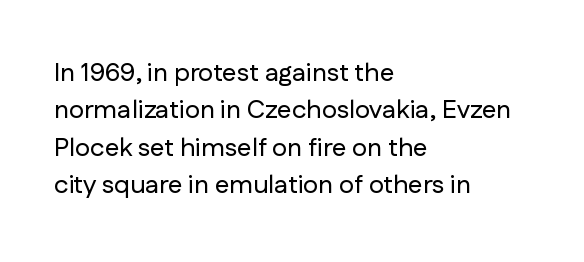
{"italic": "no", "underline": "no", "align": "left", "line_spacing": "normal", "line_spacing_ratio": 1.44, "letter_spacing": "normal", "letter_spacing_em": 0.0, "glyph_px": 26}
